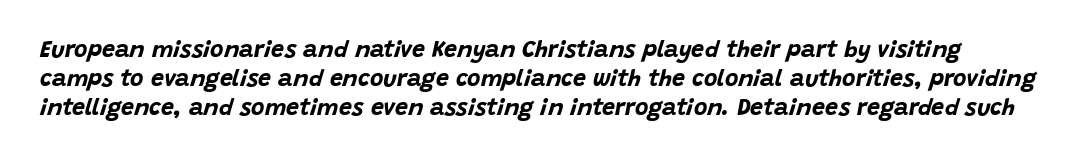
{"italic": "yes", "lean": "right", "slant_degrees": 15, "bold": "yes", "underline": "no", "line_spacing": "normal", "line_spacing_ratio": 1.26, "letter_spacing": "normal", "letter_spacing_em": 0.0, "glyph_px": 23}
